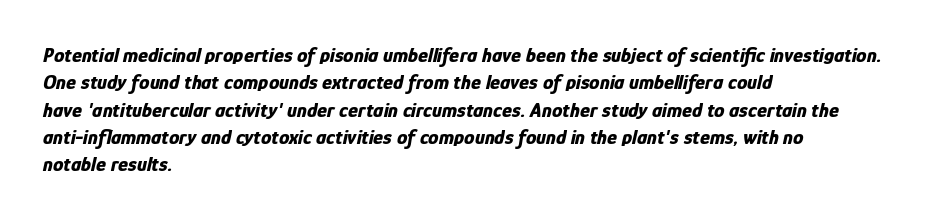
Q: Is the text bold? A: Yes.
Q: Is the text italic (slanted)? A: Yes, it leans right by about 12 degrees.
Q: Is the text underlined? A: No.
Q: How is the paragraph aligned? A: Left-aligned.
Q: Is the spacing between letters normal or unusually wide? A: Normal.
Q: Is the spacing between lines tight, normal or loose? A: Normal.
